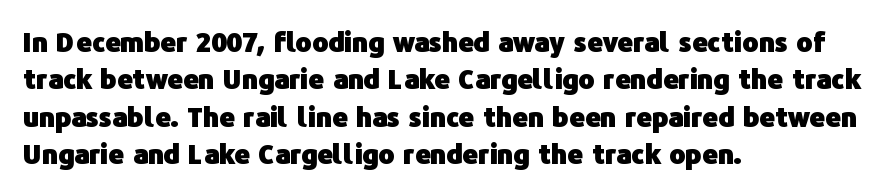
The image shows 27 px bold type, upright; set left-aligned, normal line spacing (1.38x), normal letter spacing, not underlined.
